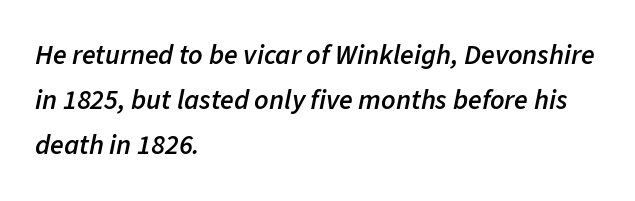
The image shows 28 px semibold type, italic (leaning right); set left-aligned, normal line spacing (1.6x), normal letter spacing, not underlined; low stroke contrast and a medium x-height.
